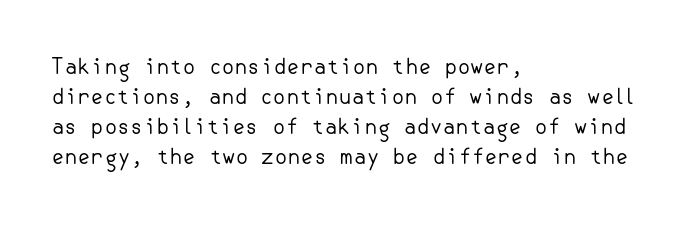
Compared with typical body copy, the letter spacing here is the same. The text block is weighted toward the left margin, trailing off unevenly rightward. The foot of each line stays bare and open. Evenly set lines give the paragraph a standard silhouette. Stroke thickness stays within the range of a standard reading face or lighter.
